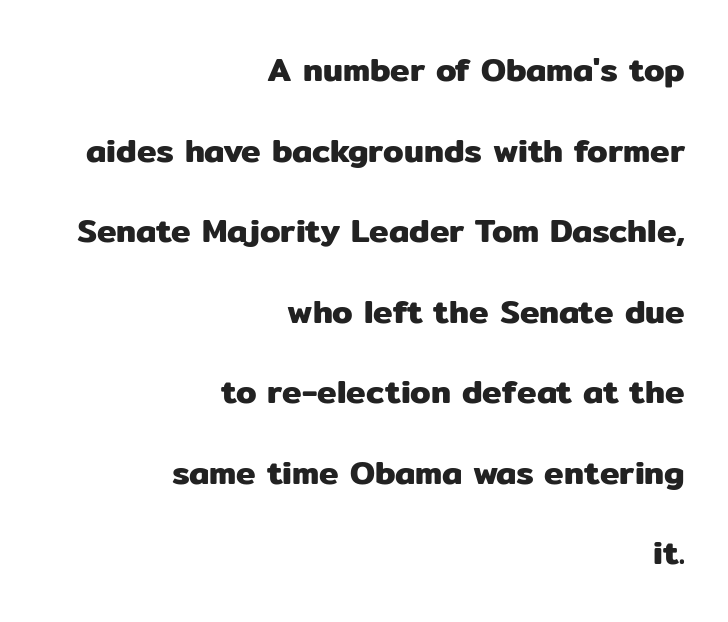
Nothing sits at the stroke ends, so this counts as sans-serif. One glance says open: line gaps are wider than usual. These lines stack with their right ends in a neat column. Only glyphs here, with clear space below each row. Posture: vertical.
